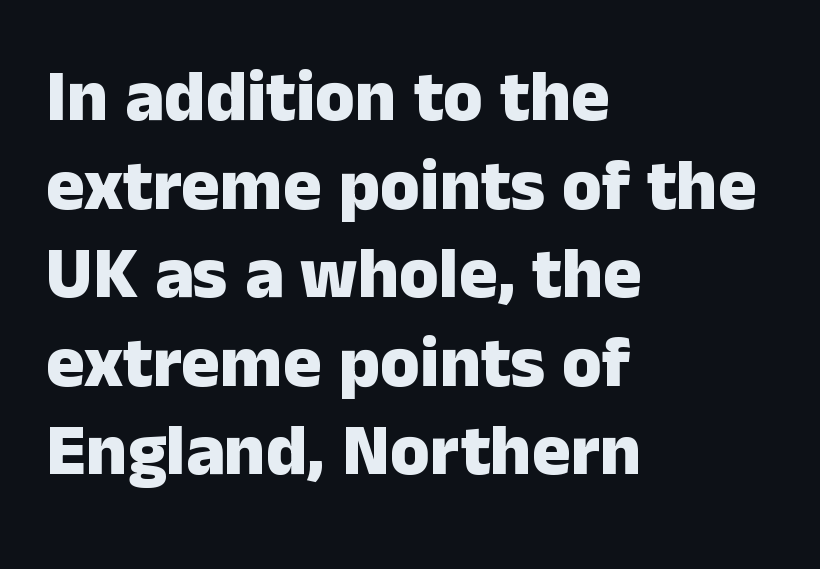
{"serif": "no", "italic": "no", "bold": "yes", "weight": "heavy", "width": "normal", "stroke_contrast": "low", "x_height": "medium", "monospaced": "no", "underline": "no", "align": "left", "line_spacing_ratio": 1.23, "letter_spacing": "normal", "letter_spacing_em": 0.0, "glyph_px": 72}
